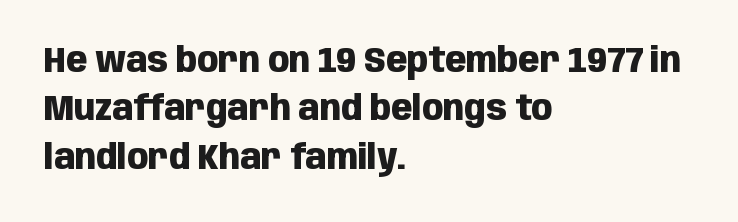
Q: Is the text bold? A: Yes.
Q: Is the text italic (slanted)? A: No, it is upright.
Q: Is the typeface a serif or a sans-serif typeface? A: Sans-serif.
Q: Is the text underlined? A: No.
Q: How is the paragraph aligned? A: Left-aligned.
Q: Is the spacing between letters normal or unusually wide? A: Normal.
Q: Is the spacing between lines tight, normal or loose? A: Normal.
Q: Width (condensed, normal, or wide)? A: Condensed.
Q: Stroke contrast? A: Low.
Q: x-height? A: Large.
Q: Monospaced? A: No.
